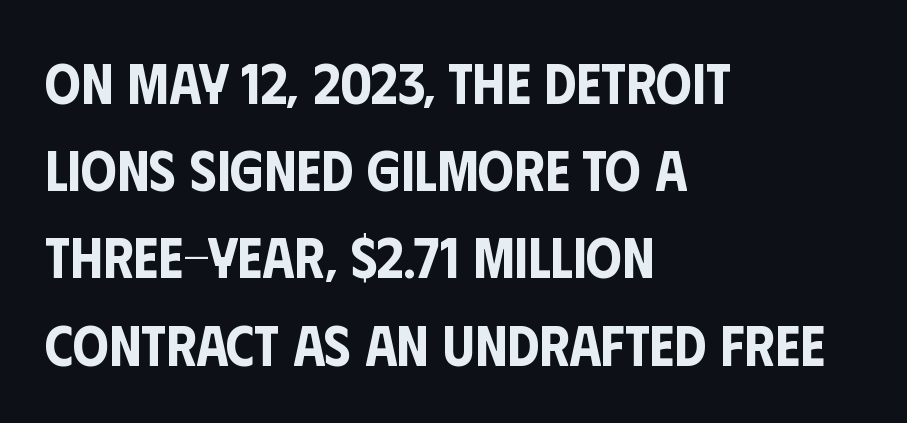
The image shows 57 px condensed sans-serif type, upright; set left-aligned, normal line spacing (1.53x), normal letter spacing, not underlined; low stroke contrast and a large x-height.
